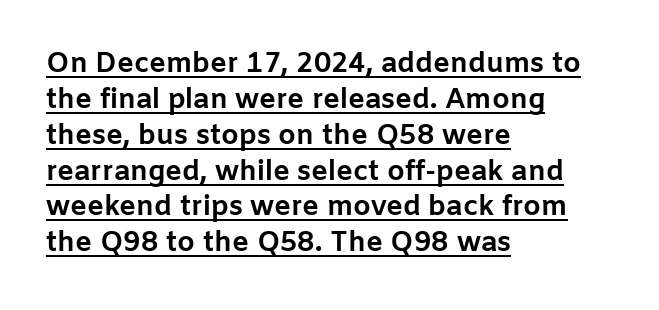
Q: Is the text bold? A: Yes.
Q: Is the text italic (slanted)? A: No, it is upright.
Q: Is the typeface a serif or a sans-serif typeface? A: Sans-serif.
Q: Is the text underlined? A: Yes.
Q: How is the paragraph aligned? A: Left-aligned.
Q: Is the spacing between letters normal or unusually wide? A: Normal.
Q: Is the spacing between lines tight, normal or loose? A: Normal.
Q: Width (condensed, normal, or wide)? A: Normal.
Q: Stroke contrast? A: Low.
Q: x-height? A: Medium.
Q: Monospaced? A: No.
